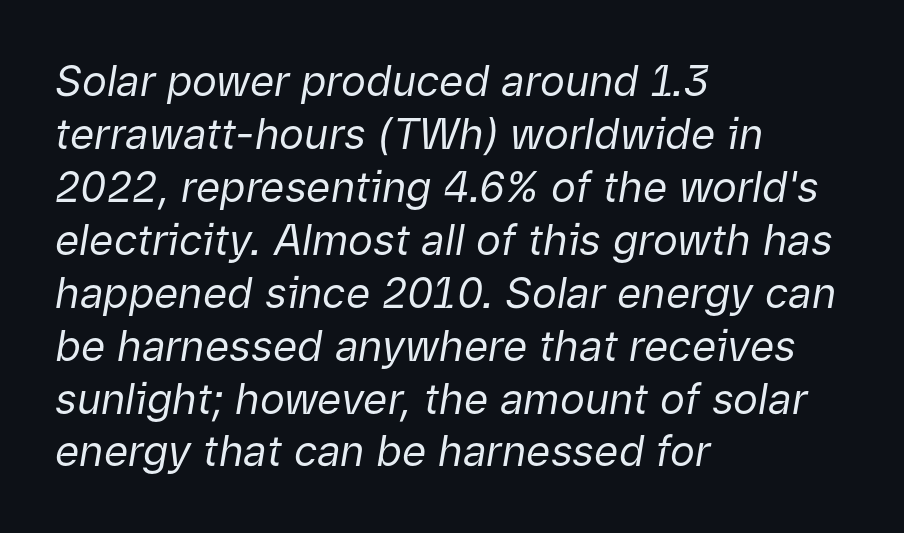
Q: Is the text bold? A: No.
Q: Is the text italic (slanted)? A: Yes, it leans right by about 9 degrees.
Q: Is the text underlined? A: No.
Q: How is the paragraph aligned? A: Left-aligned.
Q: Is the spacing between letters normal or unusually wide? A: Normal.
Q: Is the spacing between lines tight, normal or loose? A: Normal.
Q: Width (condensed, normal, or wide)? A: Normal.
Q: Stroke contrast? A: Low.
Q: x-height? A: Medium.
Q: Monospaced? A: No.
